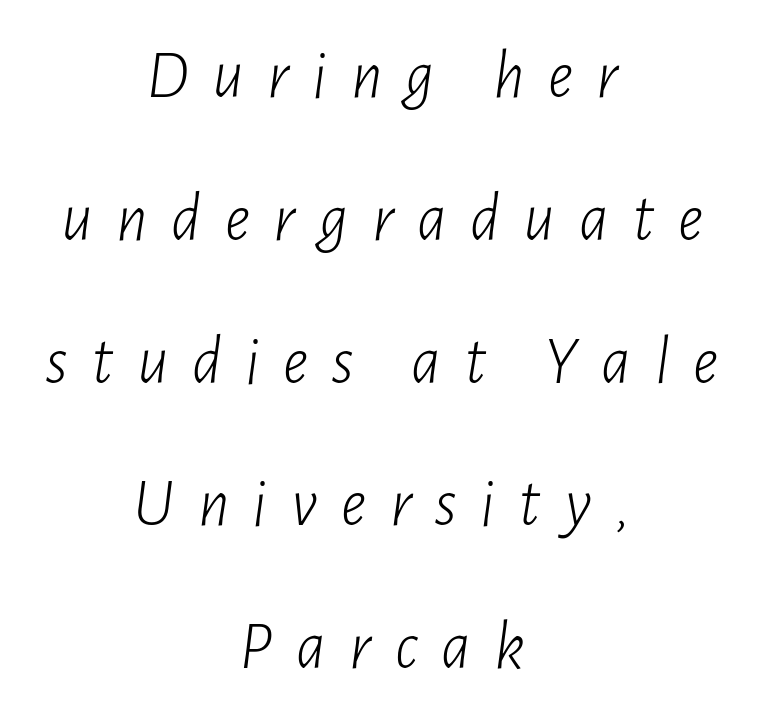
A typesetter would call this proportional, since set widths differ per character. Quick note: italic. The string is rendered with underlining switched off. Successive baselines arrive slowly, with a big drop between each. Is this a heavy cut? Hardly; it is regular or lighter. Centered paragraph, ragged on both sides.
